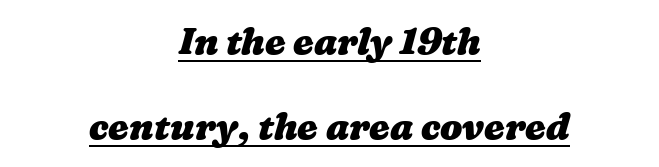
The image shows 37 px heavy, wide type; set centered, loose line spacing (2.3x), normal letter spacing, underlined; medium stroke contrast and a medium x-height.
